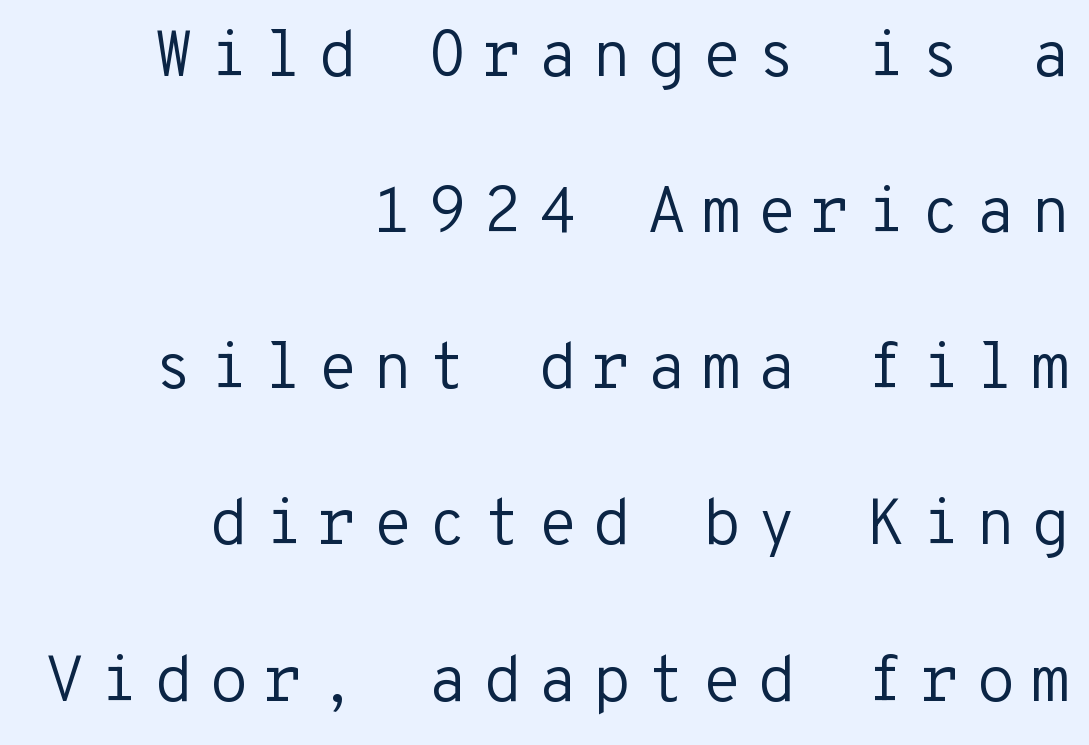
Q: Is the text bold? A: No.
Q: Is the text italic (slanted)? A: No, it is upright.
Q: Is the typeface a serif or a sans-serif typeface? A: Sans-serif.
Q: Is the text underlined? A: No.
Q: How is the paragraph aligned? A: Right-aligned.
Q: Is the spacing between letters normal or unusually wide? A: Unusually wide.
Q: Is the spacing between lines tight, normal or loose? A: Loose.
Q: Width (condensed, normal, or wide)? A: Normal.
Q: Stroke contrast? A: Low.
Q: x-height? A: Medium.
Q: Monospaced? A: Yes.
